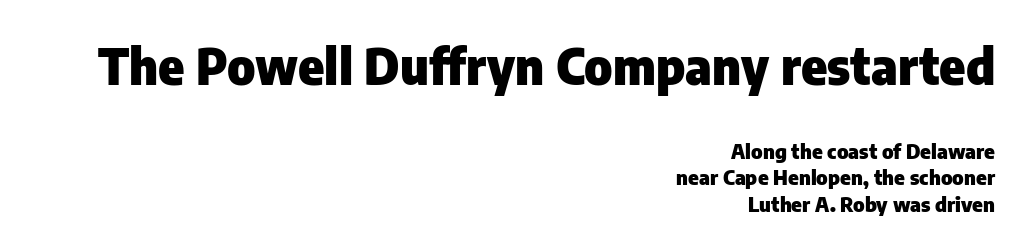
The image shows 49 px heavy sans-serif type, upright; set right-aligned, normal line spacing (1.32x), normal letter spacing, not underlined; the first (top) block is 2.45x larger; low stroke contrast and a medium x-height.
